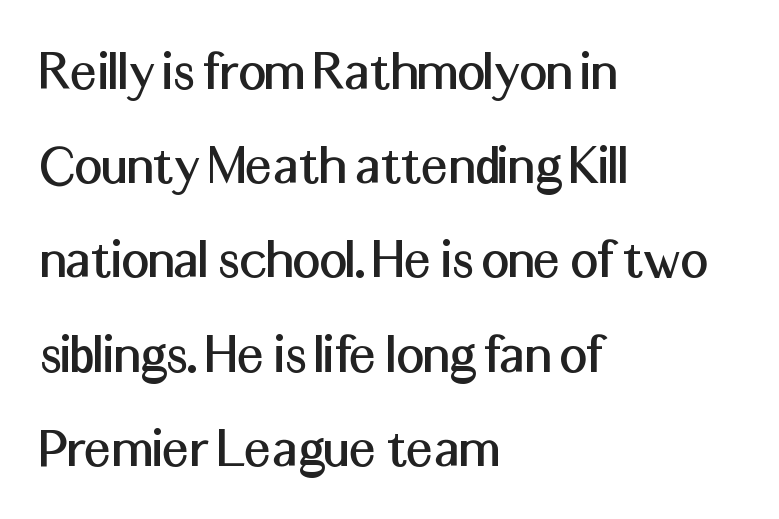
{"serif": "no", "italic": "no", "width": "normal", "stroke_contrast": "medium", "x_height": "medium", "monospaced": "no", "underline": "no", "align": "left", "line_spacing": "normal", "line_spacing_ratio": 1.57, "letter_spacing": "normal", "letter_spacing_em": 0.0, "glyph_px": 60}
